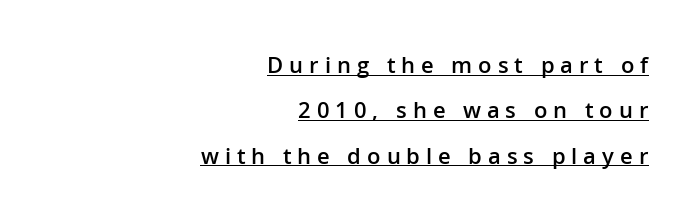
{"italic": "no", "bold": "semi", "underline": "yes", "align": "right", "line_spacing": "loose", "line_spacing_ratio": 2.06, "letter_spacing": "wide", "letter_spacing_em": 0.27, "glyph_px": 22}
